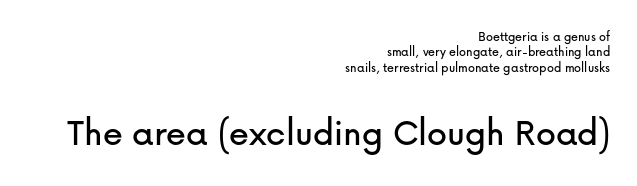
Q: Is the text italic (slanted)? A: No, it is upright.
Q: Is the typeface a serif or a sans-serif typeface? A: Sans-serif.
Q: Is the text underlined? A: No.
Q: How is the paragraph aligned? A: Right-aligned.
Q: Is the spacing between letters normal or unusually wide? A: Normal.
Q: Is the spacing between lines tight, normal or loose? A: Tight.
Q: Which block of text is set in a larger size, the first (top) or the second (bottom)? A: The second (bottom) one.
Q: Width (condensed, normal, or wide)? A: Normal.
Q: Stroke contrast? A: Low.
Q: x-height? A: Medium.
Q: Monospaced? A: No.
